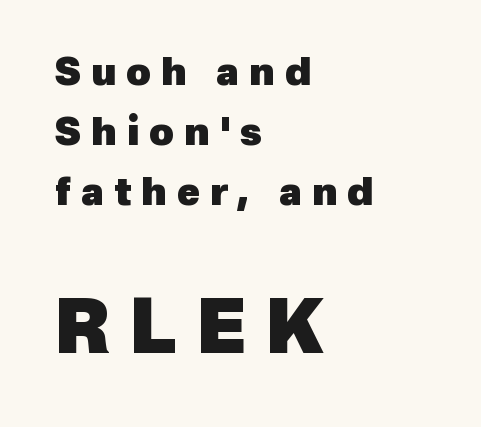
Q: Is the text bold? A: Yes.
Q: Is the typeface a serif or a sans-serif typeface? A: Sans-serif.
Q: Is the text underlined? A: No.
Q: How is the paragraph aligned? A: Left-aligned.
Q: Is the spacing between letters normal or unusually wide? A: Unusually wide.
Q: Is the spacing between lines tight, normal or loose? A: Normal.
Q: Which block of text is set in a larger size, the first (top) or the second (bottom)? A: The second (bottom) one.
Q: Width (condensed, normal, or wide)? A: Normal.
Q: x-height? A: Medium.
Q: Monospaced? A: No.
